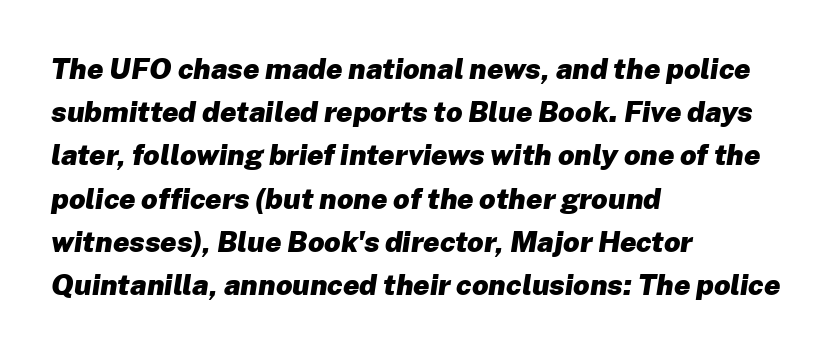
The image shows 29 px heavy type, italic (leaning right); set left-aligned, normal line spacing (1.49x), normal letter spacing, not underlined; low stroke contrast and a medium x-height.
